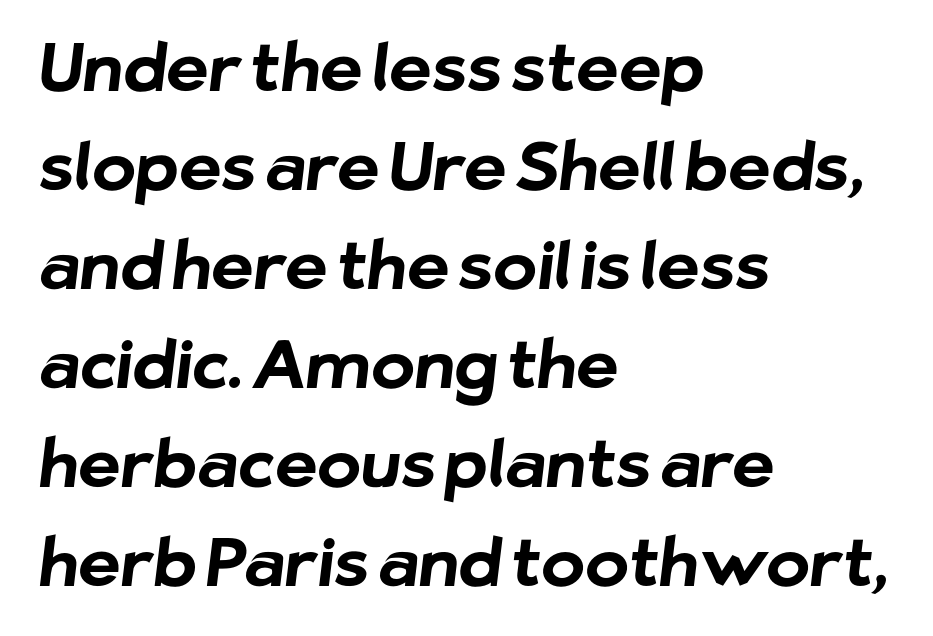
The image shows 66 px bold sans-serif type; set left-aligned, normal line spacing (1.5x), normal letter spacing, not underlined; low stroke contrast and a medium x-height.
